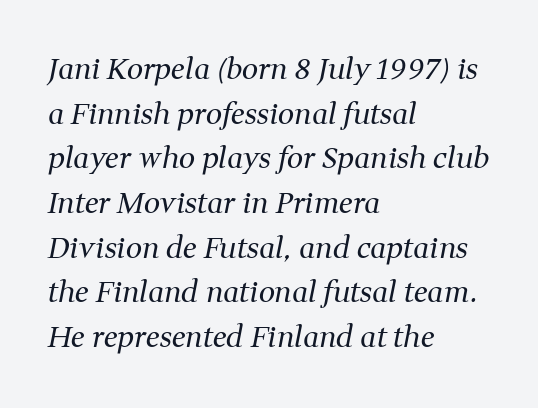
{"serif": "yes", "italic": "yes", "lean": "right", "slant_degrees": 11, "bold": "no", "weight": "regular", "width": "normal", "stroke_contrast": "medium", "x_height": "medium", "monospaced": "no", "underline": "no", "align": "left", "line_spacing": "normal", "line_spacing_ratio": 1.54, "letter_spacing": "normal", "letter_spacing_em": 0.0, "glyph_px": 29}
